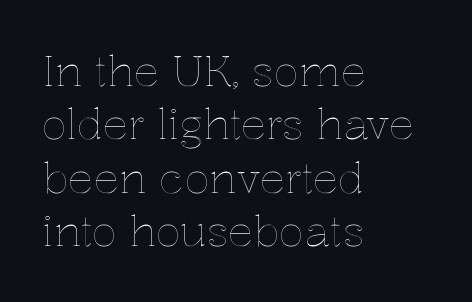
The image shows 42 px text type, upright; set left-aligned, normal line spacing (1.27x), normal letter spacing, not underlined; a medium x-height.
